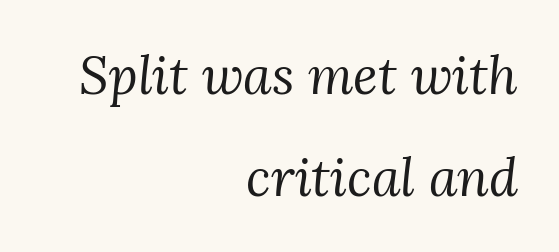
The image shows 52 px regular-weight serif type, italic (leaning right); set right-aligned, loose line spacing (1.96x), normal letter spacing, not underlined; medium stroke contrast and a medium x-height.
